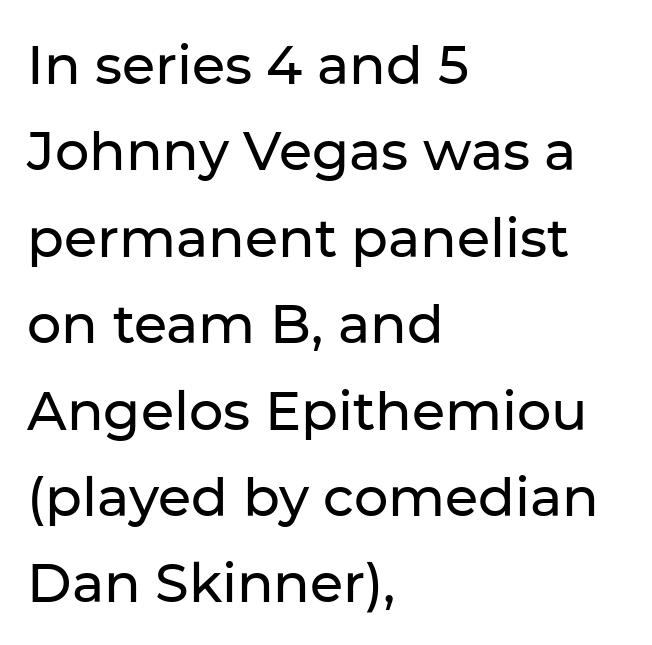
Nothing unusual about the tracking: characters are spaced as the font intends. The letters advance in unequal steps, a hallmark of proportional type. The passage shown is not underscored anywhere. In terms of leading, this rendering sits right in the middle. This is sans-serif lettering, the kind often seen on screens and signage.
